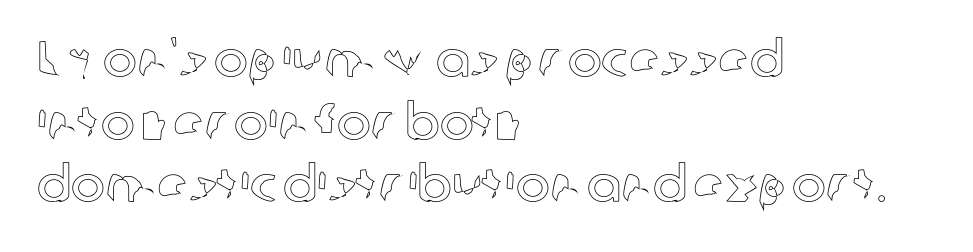
The image shows 51 px text type, upright; set left-aligned, line spacing 1.23x, normal letter spacing, not underlined; a medium x-height.
